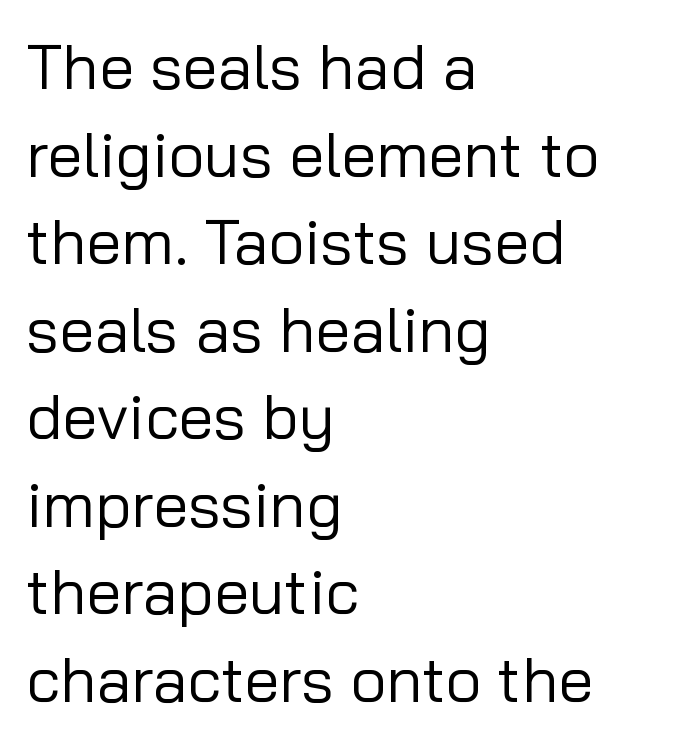
Q: Is the text bold? A: No.
Q: Is the text italic (slanted)? A: No, it is upright.
Q: Is the typeface a serif or a sans-serif typeface? A: Sans-serif.
Q: Is the text underlined? A: No.
Q: How is the paragraph aligned? A: Left-aligned.
Q: Is the spacing between letters normal or unusually wide? A: Normal.
Q: Is the spacing between lines tight, normal or loose? A: Normal.
Q: Width (condensed, normal, or wide)? A: Normal.
Q: Stroke contrast? A: Low.
Q: x-height? A: Medium.
Q: Monospaced? A: No.
